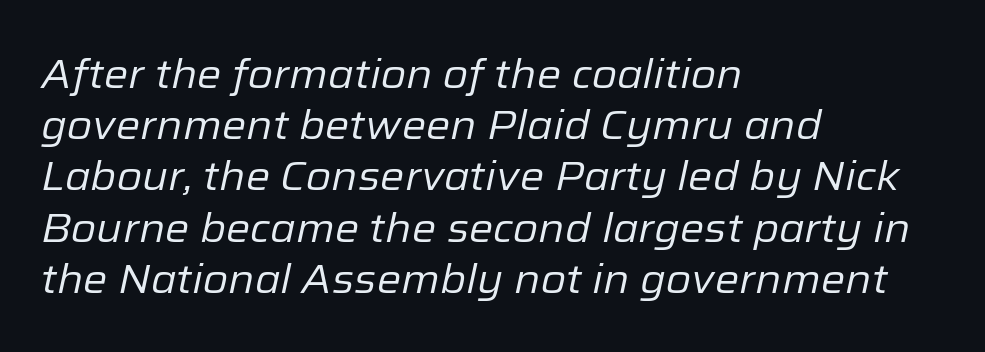
Stems and bowls with no extra thickness — not bold. Each line starts at the same left margin while the right side varies. These lines are rendered in a variable-pitch font. This is oblique type, the kind used for emphasis or titles. In terms of leading, this rendering sits right in the middle.
